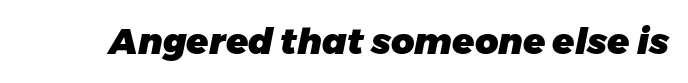
The image shows 36 px heavy type, italic (leaning right); set normal letter spacing, not underlined; low stroke contrast and a medium x-height.
